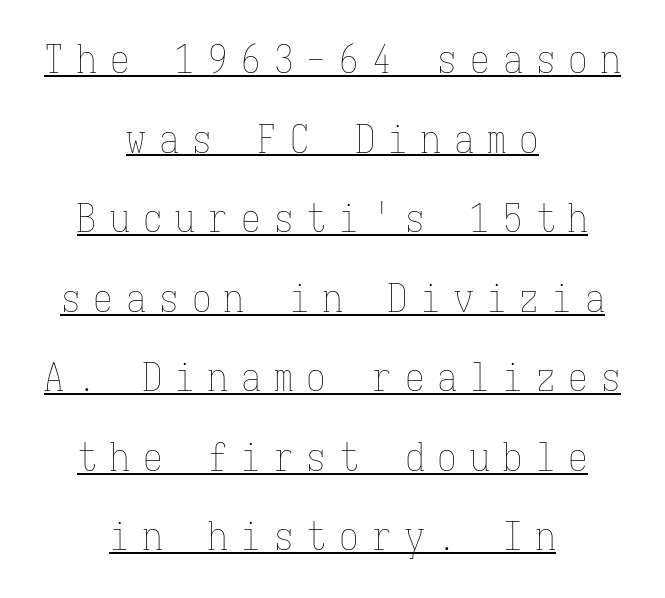
{"italic": "no", "bold": "no", "weight": "thin", "width": "condensed", "stroke_contrast": "low", "x_height": "medium", "monospaced": "yes", "underline": "yes", "align": "center", "line_spacing": "loose", "line_spacing_ratio": 2.04, "letter_spacing": "wide", "letter_spacing_em": 0.34, "glyph_px": 39}
